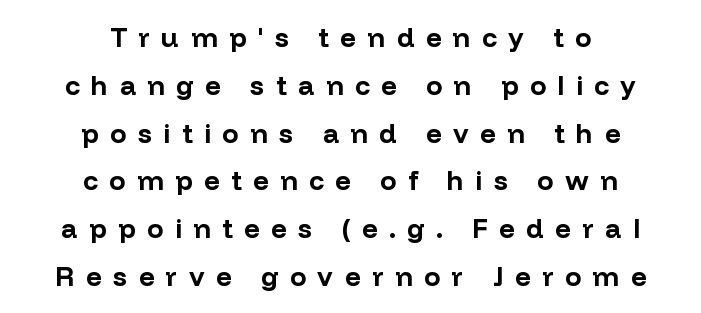
Q: Is the text bold? A: Yes.
Q: Is the text italic (slanted)? A: No, it is upright.
Q: Is the text underlined? A: No.
Q: How is the paragraph aligned? A: Centered.
Q: Is the spacing between letters normal or unusually wide? A: Unusually wide.
